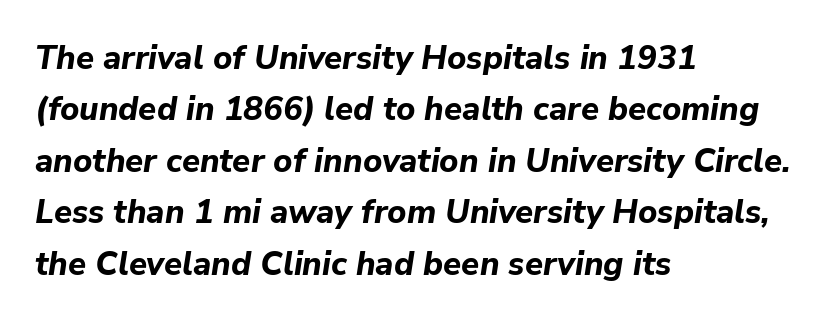
There is no visible air inserted between adjacent glyphs. Is this a fixed-width face? No — the glyphs have proportional, varying widths. Stroke thickness is high; the sample reads as a true bold. Designer's note — italics engaged. Baseline-to-baseline distance is the conventional proportion of letter height. Quick note: underline off.
